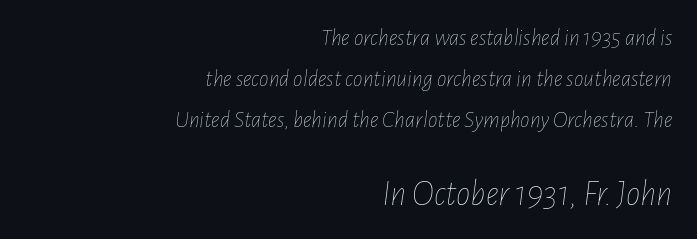
The image shows 36 px thin, condensed type, italic (leaning right); set right-aligned, normal line spacing (1.7x), normal letter spacing, not underlined; the second (bottom) block is 1.5x larger; low stroke contrast and a medium x-height.
